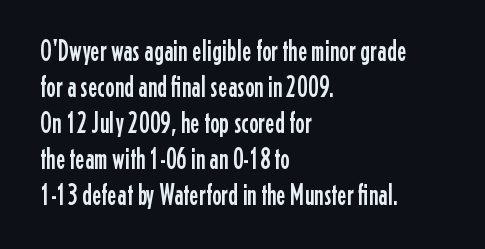
Think of a printed novel: that variable character pitch is what you see here. Every character sits straight up, as roman type does. Examine the stroke ends and you'll find no serifs. Does extra space separate the letters? No, they use regular spacing.
